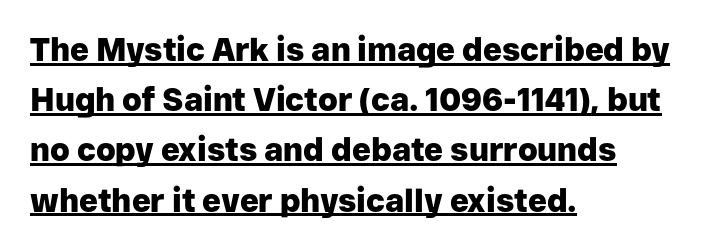
These lines are rendered in a variable-pitch font. The letters are bold, with thick, heavy strokes. Typographically, this falls in the sans-serif category. Spacing between characters is what you'd get straight out of the box.
